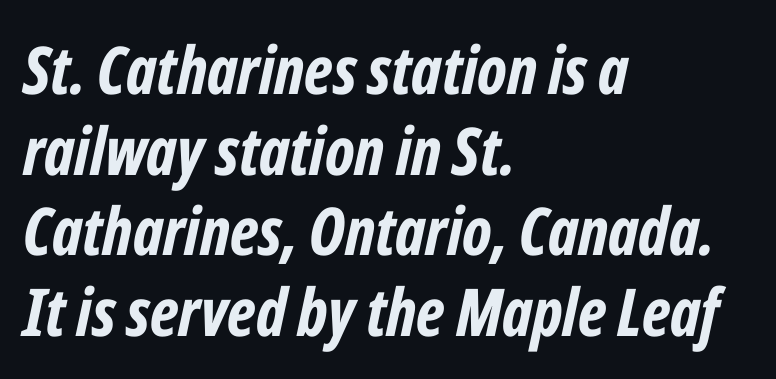
Q: Is the text bold? A: Yes.
Q: Is the text italic (slanted)? A: Yes, it leans right by about 12 degrees.
Q: Is the text underlined? A: No.
Q: How is the paragraph aligned? A: Left-aligned.
Q: Is the spacing between letters normal or unusually wide? A: Normal.
Q: Width (condensed, normal, or wide)? A: Condensed.
Q: Stroke contrast? A: Low.
Q: x-height? A: Medium.
Q: Monospaced? A: No.
